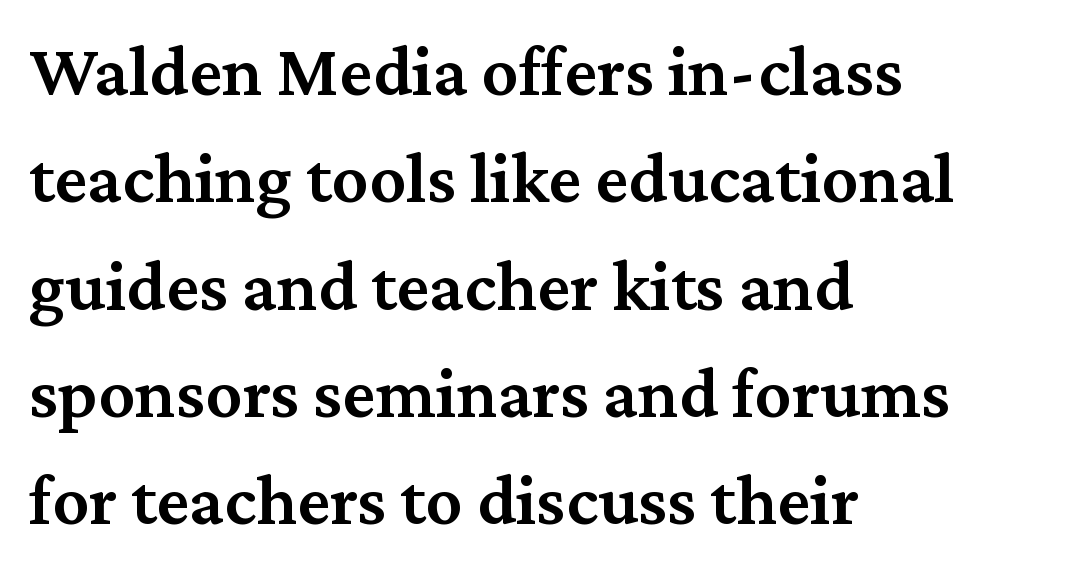
{"serif": "yes", "italic": "no", "bold": "semi", "weight": "semibold", "width": "normal", "stroke_contrast": "medium", "x_height": "medium", "monospaced": "no", "underline": "no", "align": "left", "line_spacing": "normal", "line_spacing_ratio": 1.47, "letter_spacing": "normal", "letter_spacing_em": 0.0, "glyph_px": 73}
